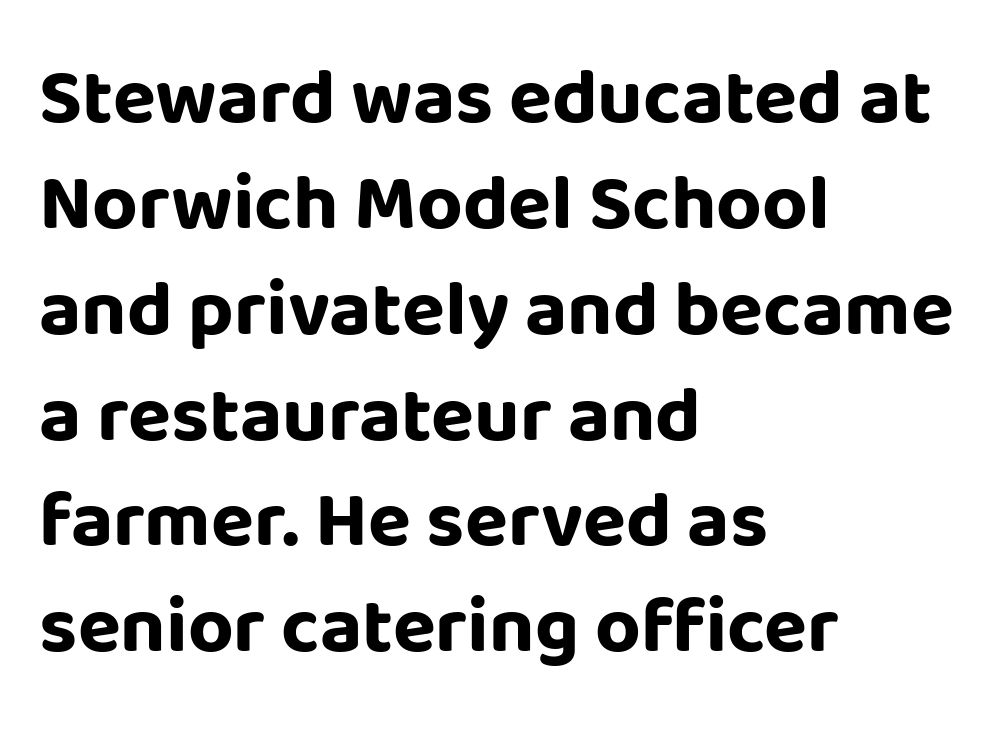
Q: Is the text bold? A: Yes.
Q: Is the text italic (slanted)? A: No, it is upright.
Q: Is the typeface a serif or a sans-serif typeface? A: Sans-serif.
Q: Is the text underlined? A: No.
Q: How is the paragraph aligned? A: Left-aligned.
Q: Is the spacing between letters normal or unusually wide? A: Normal.
Q: Is the spacing between lines tight, normal or loose? A: Normal.
Q: Width (condensed, normal, or wide)? A: Normal.
Q: Stroke contrast? A: Low.
Q: x-height? A: Large.
Q: Monospaced? A: No.
